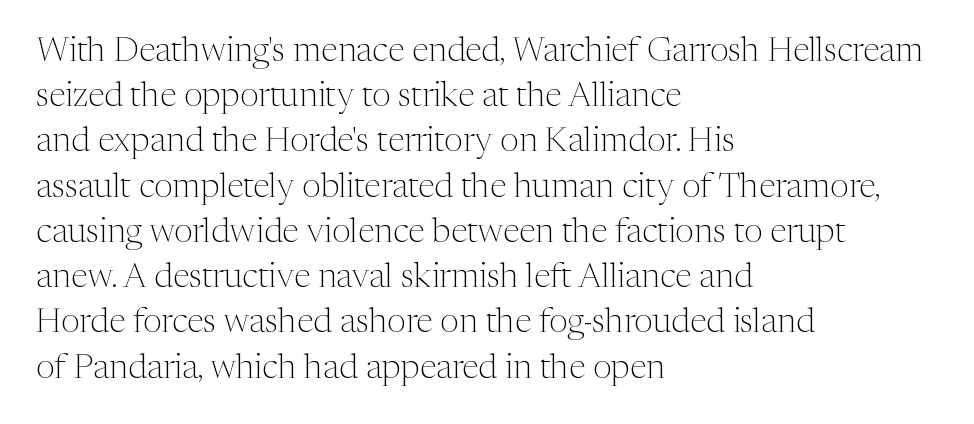
Q: Is the text bold? A: No.
Q: Is the text italic (slanted)? A: No, it is upright.
Q: Is the typeface a serif or a sans-serif typeface? A: Serif.
Q: Is the text underlined? A: No.
Q: How is the paragraph aligned? A: Left-aligned.
Q: Is the spacing between letters normal or unusually wide? A: Normal.
Q: Is the spacing between lines tight, normal or loose? A: Normal.
Q: Width (condensed, normal, or wide)? A: Normal.
Q: Stroke contrast? A: Medium.
Q: x-height? A: Medium.
Q: Monospaced? A: No.
